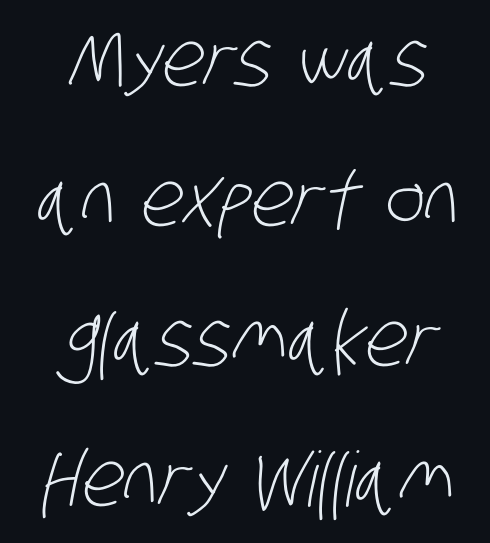
The gap between lines stays unmarked. A typesetter would call this zero additional tracking. Note the varied advance widths — an 'i' is clearly narrower than an 'm'. A light-to-regular cut is what we see here.
